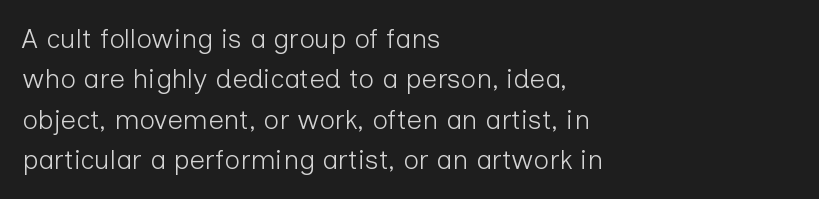
The passage shown stacks its lines at a standard gap. Students, note that the glyphs here touch the page at normal intervals. This reads as an unemphasized weight, regular at the heaviest. Typeset ragged right — the left edge is the straight one. No italicization has been applied; the sample stays upright.
